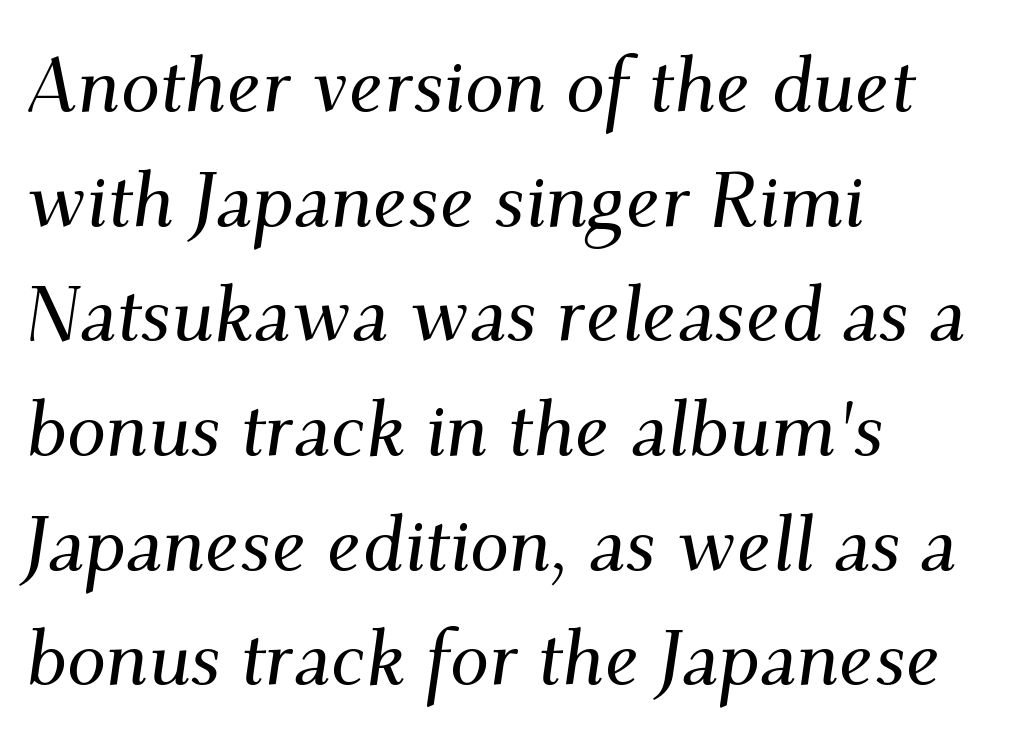
Q: Is the text italic (slanted)? A: Yes, it leans right by about 9 degrees.
Q: Is the typeface a serif or a sans-serif typeface? A: Serif.
Q: Is the text underlined? A: No.
Q: How is the paragraph aligned? A: Left-aligned.
Q: Is the spacing between letters normal or unusually wide? A: Normal.
Q: Is the spacing between lines tight, normal or loose? A: Normal.
Q: Width (condensed, normal, or wide)? A: Normal.
Q: Stroke contrast? A: Medium.
Q: x-height? A: Small.
Q: Monospaced? A: No.
